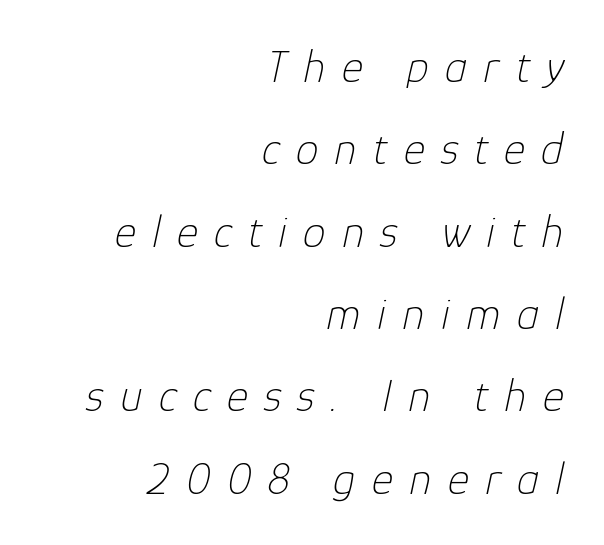
Line ends are locked; line starts wander. The strokes carry an ordinary text weight at most. What stands out about the letter spacing? Its width — letters are far apart. Note the varied advance widths — an 'i' is clearly narrower than an 'm'. The space directly below the letters is spotless. Characters are canted at an angle relative to the baseline's perpendicular.
